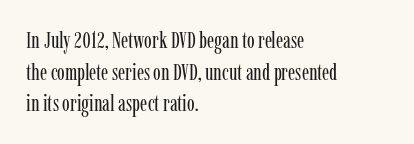
The strokes are not fattened; the text isn't bold. Beneath every word, the page is bare. Every row of glyphs begins at an identical x-position on the left. In terms of posture, this sample is upright.
